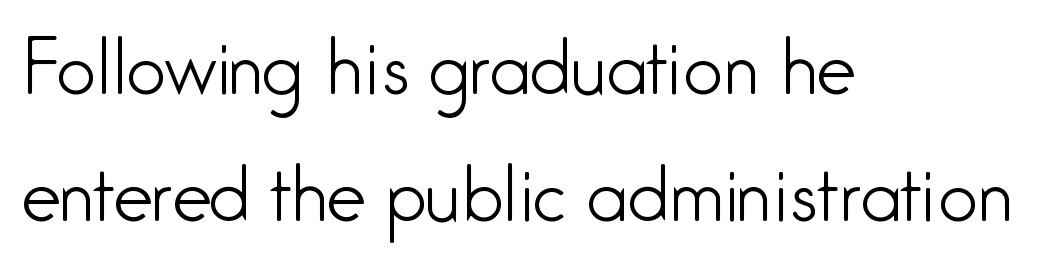
Does the lettering tilt? It doesn't — this is upright. To sum up the face: it is a sans, with no serifs. On a weight scale, this lands at 450 or below. Is the letter spacing exaggerated? No — it looks like the ordinary default. The foot of each line stays bare and open. The passage shown is typed in a proportional face where columns would drift.
